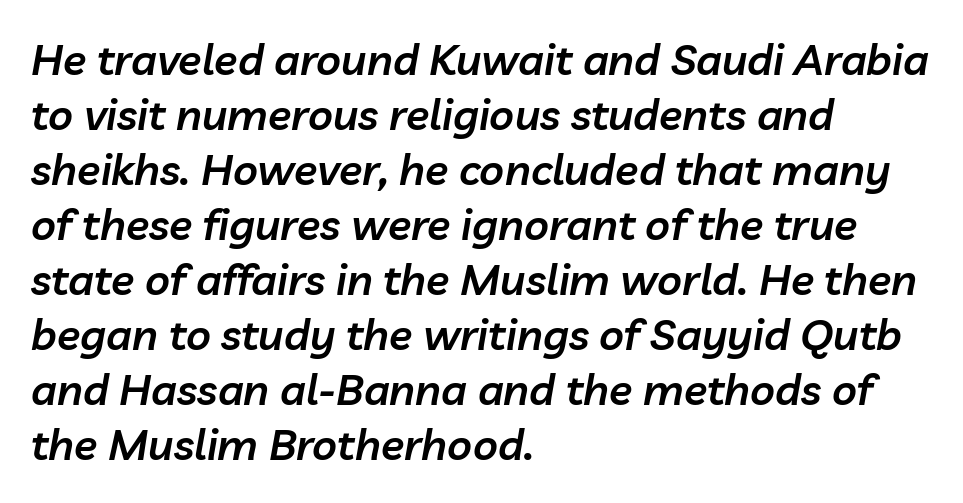
Q: Is the text bold? A: Semi-bold.
Q: Is the text italic (slanted)? A: Yes, it leans right by about 10 degrees.
Q: Is the text underlined? A: No.
Q: How is the paragraph aligned? A: Left-aligned.
Q: Is the spacing between letters normal or unusually wide? A: Normal.
Q: Is the spacing between lines tight, normal or loose? A: Normal.
Q: Width (condensed, normal, or wide)? A: Normal.
Q: Stroke contrast? A: Low.
Q: x-height? A: Medium.
Q: Monospaced? A: No.
